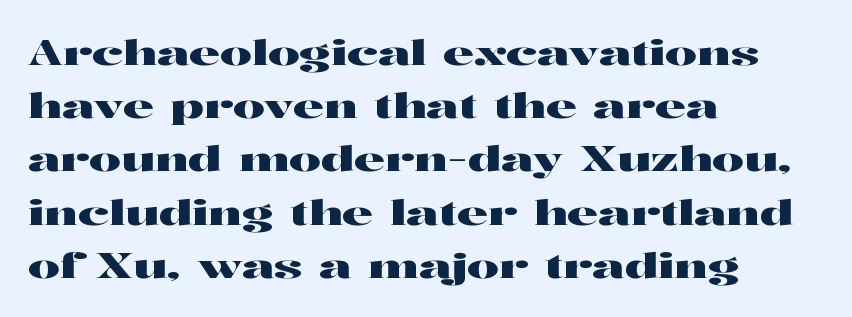
The image shows 35 px wide serif type, upright; set left-aligned, normal line spacing (1.52x), normal letter spacing, not underlined; high stroke contrast and a medium x-height.
